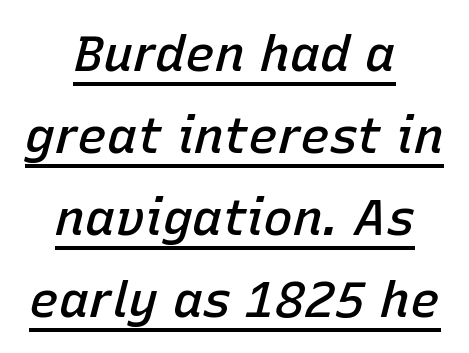
The image shows 50 px semibold type, italic (leaning right); set centered, normal line spacing (1.64x), normal letter spacing, underlined; low stroke contrast and a medium x-height.
